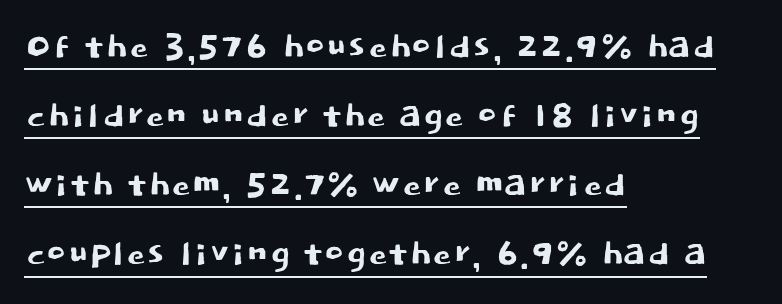
{"serif": "no", "italic": "no", "width": "normal", "stroke_contrast": "low", "x_height": "large", "monospaced": "no", "underline": "yes", "align": "left", "line_spacing": "normal", "line_spacing_ratio": 1.47, "letter_spacing": "normal", "letter_spacing_em": 0.0, "glyph_px": 47}
